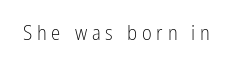
Tracking here is generous; glyphs stand well apart from one another. The baseline area is clear. This reads as an unemphasized weight, regular at the heaviest. This sample uses an upright cut, with every glyph sitting square on the baseline.
